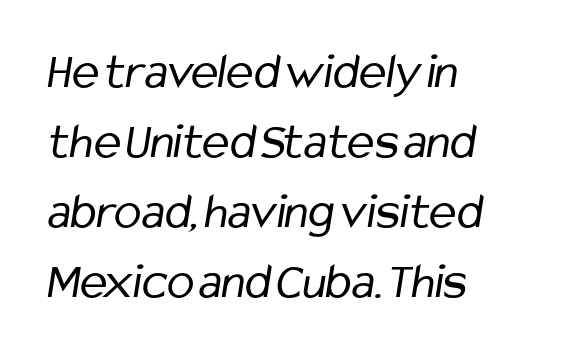
Q: Is the text bold? A: No.
Q: Is the typeface a serif or a sans-serif typeface? A: Sans-serif.
Q: Is the text underlined? A: No.
Q: How is the paragraph aligned? A: Left-aligned.
Q: Is the spacing between letters normal or unusually wide? A: Normal.
Q: Is the spacing between lines tight, normal or loose? A: Normal.
Q: Width (condensed, normal, or wide)? A: Condensed.
Q: Stroke contrast? A: Low.
Q: x-height? A: Medium.
Q: Monospaced? A: No.
